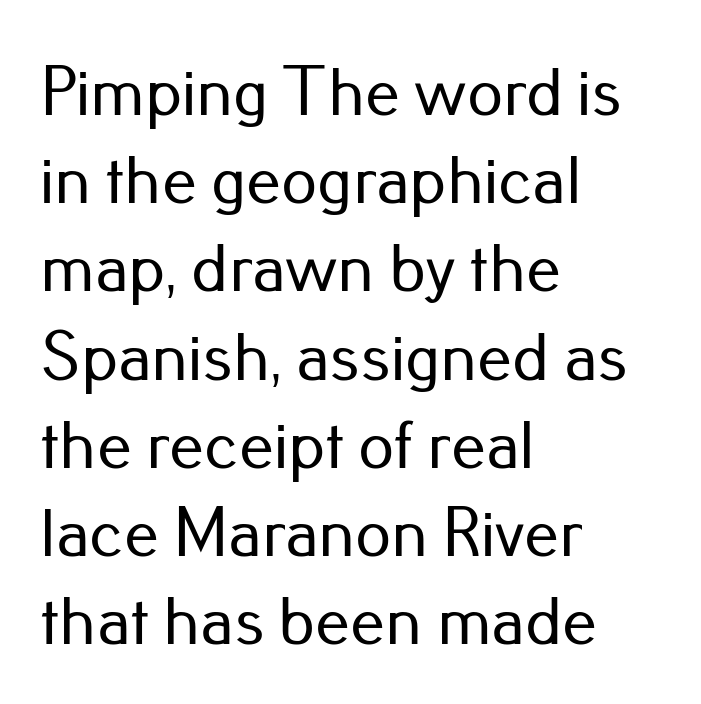
Any mark beneath the type? The region is blank. Do the letters lean? They stand straight. Spacing verdict: proportional, widths tailored to each character. Honestly, the letter spacing is just normal — you wouldn't notice it.
